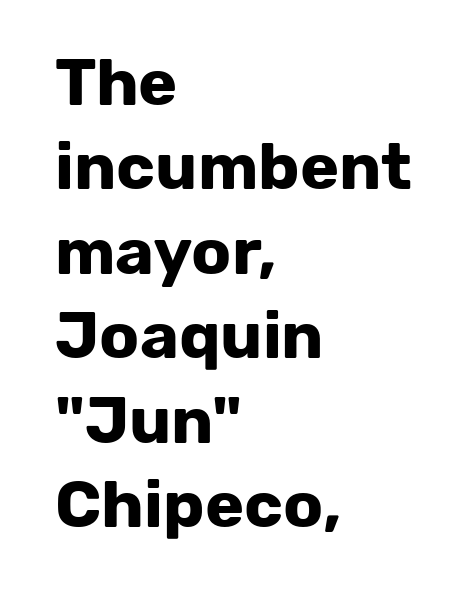
Typographically, this falls in the sans-serif category. The letters stand straight up with perfectly vertical stems. Only glyphs here, with clear space below each row. Each word holds together tightly as a unit, with standard inter-letter gaps.
